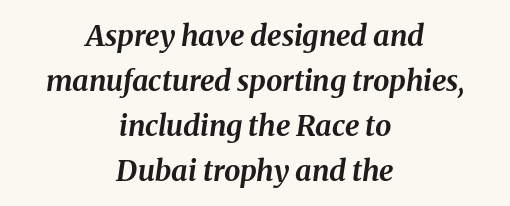
{"italic": "yes", "lean": "right", "slant_degrees": 8, "bold": "yes", "weight": "bold", "width": "normal", "stroke_contrast": "medium", "x_height": "medium", "monospaced": "no", "underline": "no", "align": "center", "line_spacing": "normal", "line_spacing_ratio": 1.55, "letter_spacing": "normal", "letter_spacing_em": 0.0, "glyph_px": 29}
